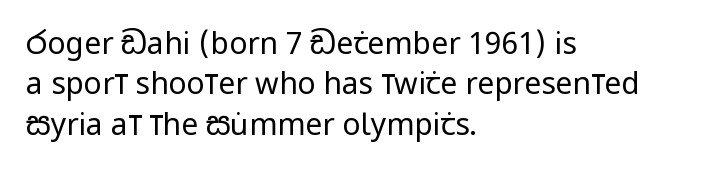
{"serif": "no", "italic": "no", "bold": "no", "weight": "regular", "width": "condensed", "stroke_contrast": "low", "x_height": "large", "monospaced": "no", "underline": "no", "align": "left", "line_spacing": "normal", "line_spacing_ratio": 1.35, "letter_spacing": "normal", "letter_spacing_em": 0.0, "glyph_px": 30}
